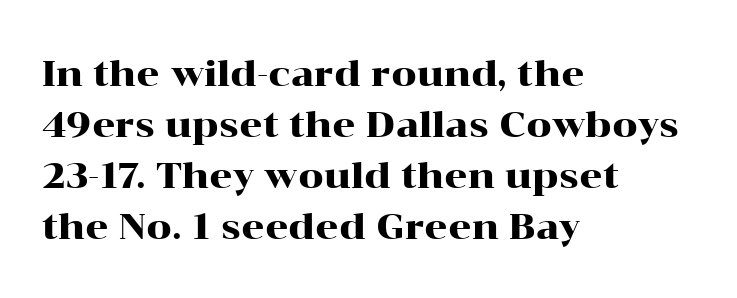
{"serif": "yes", "italic": "no", "width": "wide", "stroke_contrast": "high", "x_height": "medium", "monospaced": "no", "underline": "no", "align": "left", "line_spacing": "normal", "line_spacing_ratio": 1.42, "letter_spacing": "normal", "letter_spacing_em": 0.0, "glyph_px": 36}
